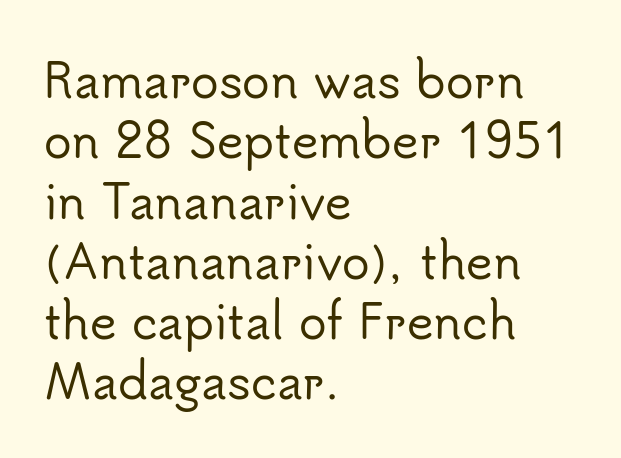
Beneath every word, the page is bare. The text was rendered using a sans face with plain stroke endings. Teacher's note: observe the even left margin — that is flush-left alignment. Style check: upright. The line texture is even and compact thanks to regular tracking.
